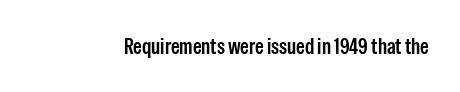
Q: Is the text bold? A: Semi-bold.
Q: Is the text italic (slanted)? A: No, it is upright.
Q: Is the text underlined? A: No.
Q: Is the spacing between letters normal or unusually wide? A: Normal.
